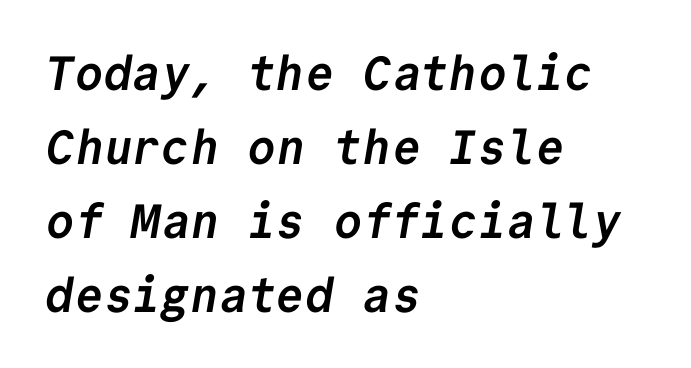
Q: Is the text bold? A: Yes.
Q: Is the typeface a serif or a sans-serif typeface? A: Sans-serif.
Q: Is the text underlined? A: No.
Q: How is the paragraph aligned? A: Left-aligned.
Q: Is the spacing between letters normal or unusually wide? A: Normal.
Q: Is the spacing between lines tight, normal or loose? A: Normal.
Q: Width (condensed, normal, or wide)? A: Normal.
Q: Stroke contrast? A: Low.
Q: x-height? A: Medium.
Q: Monospaced? A: Yes.
